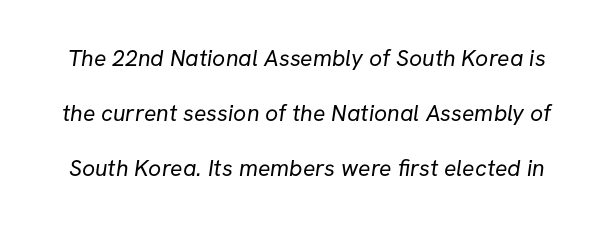
{"bold": "no", "underline": "no", "line_spacing": "loose", "line_spacing_ratio": 2.4, "letter_spacing": "normal", "letter_spacing_em": 0.0, "glyph_px": 23}
